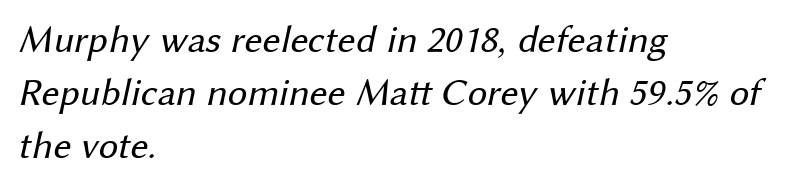
Q: Is the text bold? A: No.
Q: Is the typeface a serif or a sans-serif typeface? A: Sans-serif.
Q: Is the text underlined? A: No.
Q: How is the paragraph aligned? A: Left-aligned.
Q: Is the spacing between letters normal or unusually wide? A: Normal.
Q: Is the spacing between lines tight, normal or loose? A: Normal.
Q: Width (condensed, normal, or wide)? A: Normal.
Q: Stroke contrast? A: Medium.
Q: x-height? A: Medium.
Q: Monospaced? A: No.
